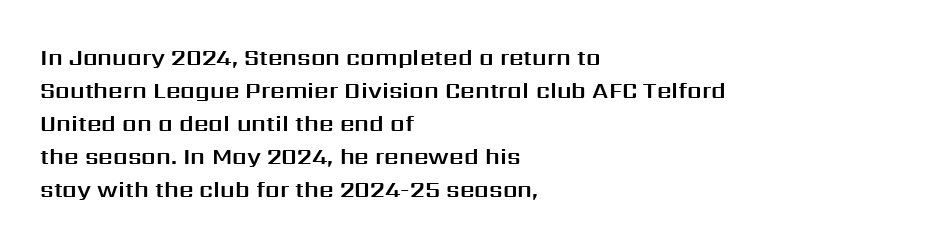
Plain, unruled lines of type. Letter spacing: default. Quick note: interline space is typical. Does the lettering tilt? It doesn't — this is upright. One-word summary of the alignment: left.
